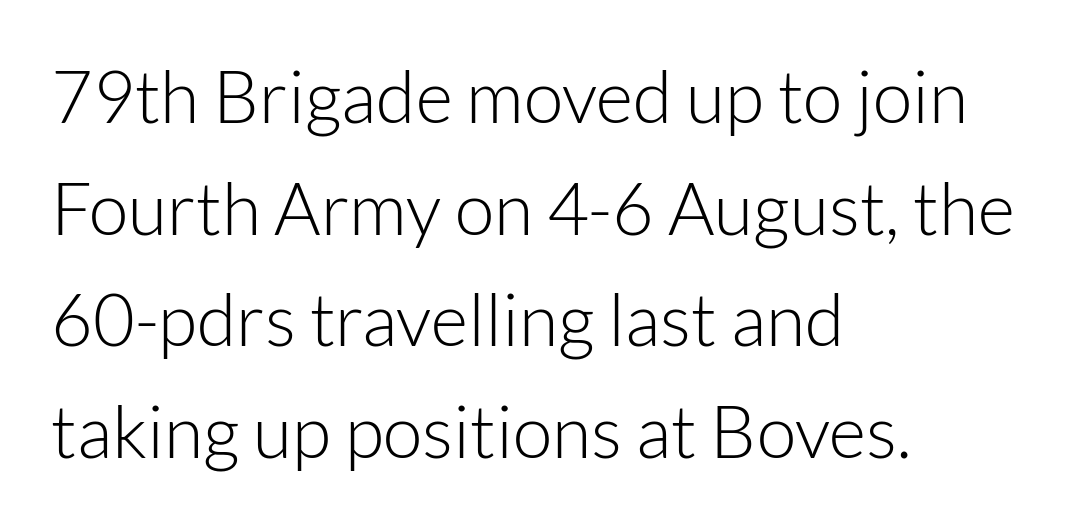
Is this a fixed-width face? No — the glyphs have proportional, varying widths. The font's upright variant was chosen for this text. The font family rendered here belongs to the sans-serif group. The paragraph shown leans on its left margin. Descenders hang freely into open space. No heavy texture on the line: the type isn't bold.
